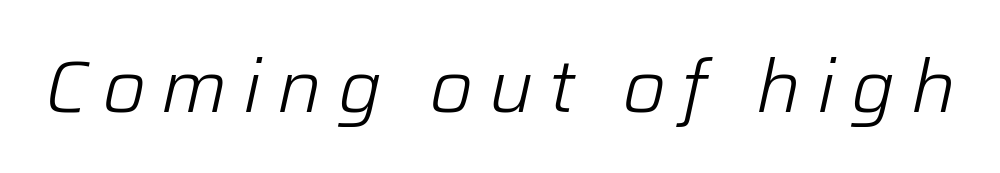
The image shows 74 px light type, italic (leaning right); set unusually wide letter spacing (+0.21 em), not underlined; low stroke contrast and a medium x-height.
